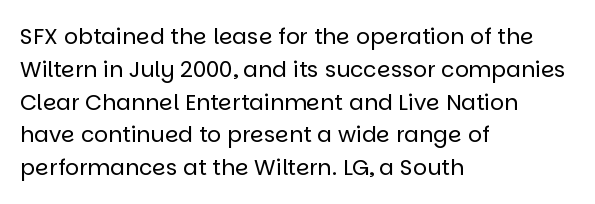
The image shows 22 px text type, upright; set left-aligned, normal line spacing (1.49x), normal letter spacing, not underlined.
